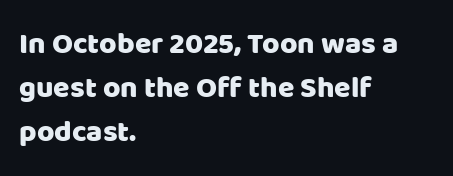
{"serif": "no", "italic": "no", "width": "normal", "stroke_contrast": "low", "x_height": "large", "monospaced": "no", "underline": "no", "align": "left", "line_spacing": "normal", "line_spacing_ratio": 1.46, "letter_spacing": "normal", "letter_spacing_em": 0.0, "glyph_px": 30}
